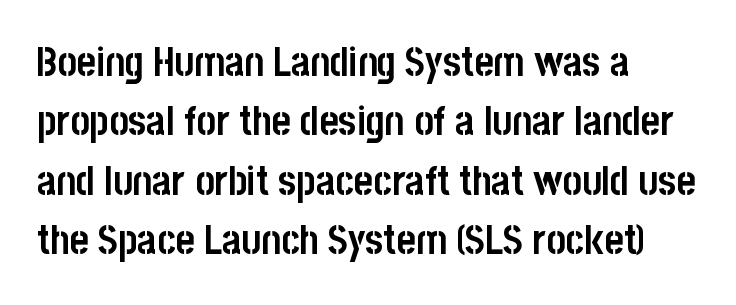
{"serif": "no", "italic": "no", "bold": "yes", "weight": "semibold", "width": "condensed", "stroke_contrast": "low", "x_height": "large", "monospaced": "no", "underline": "no", "align": "left", "line_spacing": "normal", "line_spacing_ratio": 1.45, "letter_spacing": "normal", "letter_spacing_em": 0.0, "glyph_px": 41}
